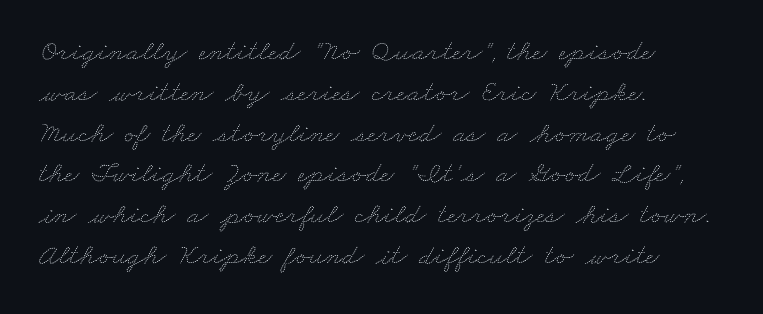
The passage shown is typed in a proportional face where columns would drift. The line texture is even and compact thanks to regular tracking. A student would call this left alignment; a typographer would say flush left, rag right. This sample keeps an unexceptional amount of space between lines. The gap between lines stays unmarked. The passage shown is not bold in any degree.
